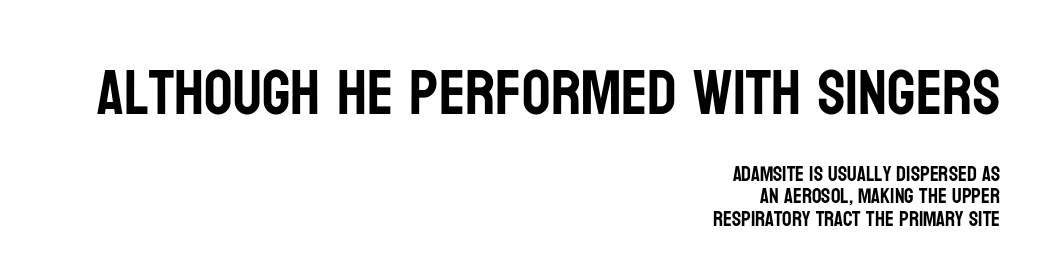
{"serif": "no", "italic": "no", "width": "condensed", "stroke_contrast": "low", "x_height": "large", "monospaced": "no", "underline": "no", "align": "right", "line_spacing": "tight", "line_spacing_ratio": 1.07, "letter_spacing": "normal", "letter_spacing_em": 0.0, "larger_block": "first", "size_ratio": 3.0, "glyph_px": 63}
